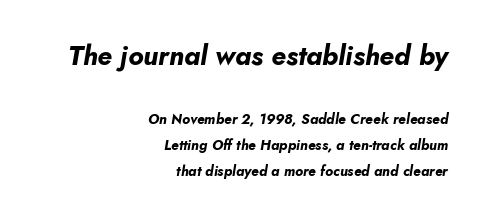
Stroke thickness is high; the sample reads as a true bold. Lines of text with bare space underneath. Tracking value appears to be zero — textbook default spacing. These two chunks differ in scale, with the top chunk taking the larger measure.
